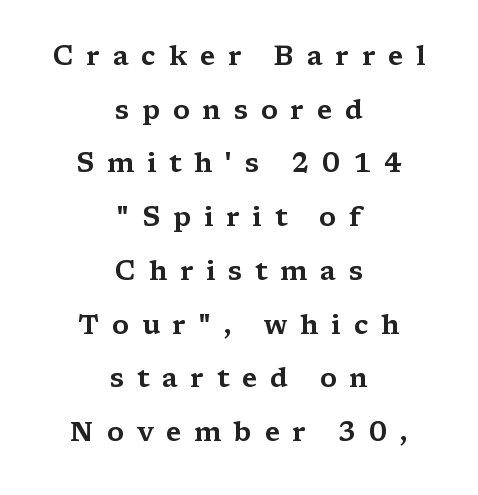
Decoration check: the copy has no underline. The rendering positions every line midway between the sides. Quick note: not italic, upright. These lines stand farther apart than default settings would place them. Someone cranked the tracking dial way up on this one.
